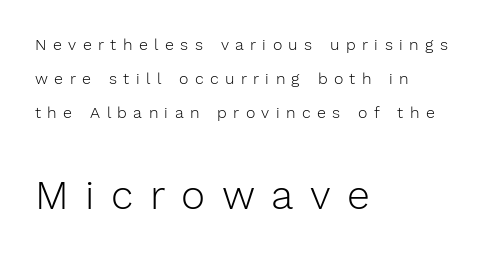
The image shows 41 px light sans-serif type, upright; set left-aligned, loose line spacing (2.12x), unusually wide letter spacing (+0.4 em), not underlined; the second (bottom) block is 2.56x larger; low stroke contrast and a medium x-height.
